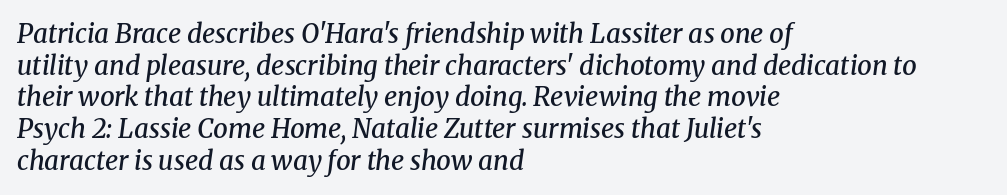
Q: Is the text bold? A: Semi-bold.
Q: Is the text italic (slanted)? A: Yes, it leans right by about 8 degrees.
Q: Is the text underlined? A: No.
Q: How is the paragraph aligned? A: Left-aligned.
Q: Is the spacing between letters normal or unusually wide? A: Normal.
